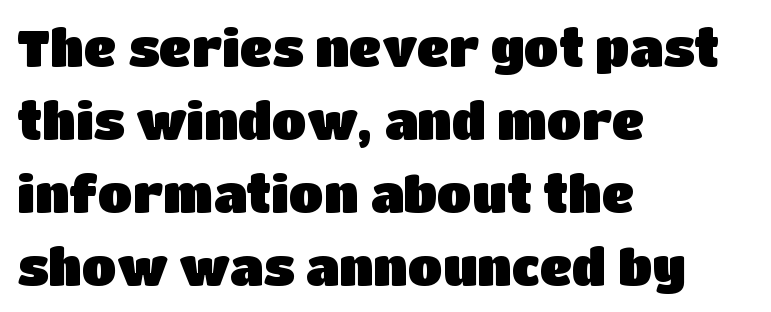
The axis of the letterforms is exactly vertical. The setting favours the left margin, as ordinary paragraphs usually do. The characters display no serif detailing; their extremities are plain. Type without underlining. The face used here is proportionally spaced, like ordinary book or web type.
